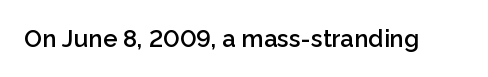
{"italic": "no", "bold": "semi", "underline": "no", "letter_spacing": "normal", "letter_spacing_em": 0.0, "glyph_px": 24}
